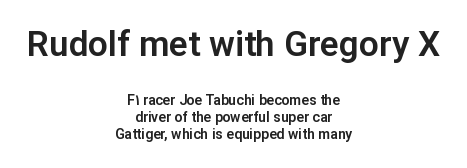
The image shows 35 px sans-serif type, upright; set centered, line spacing 1.21x, normal letter spacing, not underlined; the first (top) block is 2.5x larger; low stroke contrast and a medium x-height.
